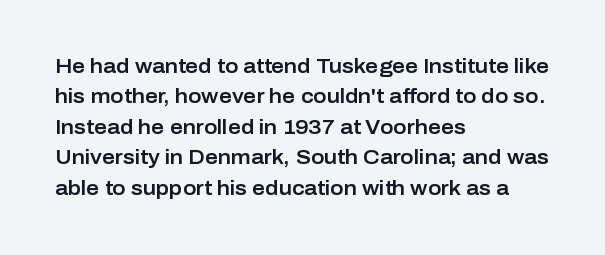
Q: Is the text italic (slanted)? A: No, it is upright.
Q: Is the text underlined? A: No.
Q: How is the paragraph aligned? A: Left-aligned.
Q: Is the spacing between letters normal or unusually wide? A: Normal.
Q: Is the spacing between lines tight, normal or loose? A: Normal.
